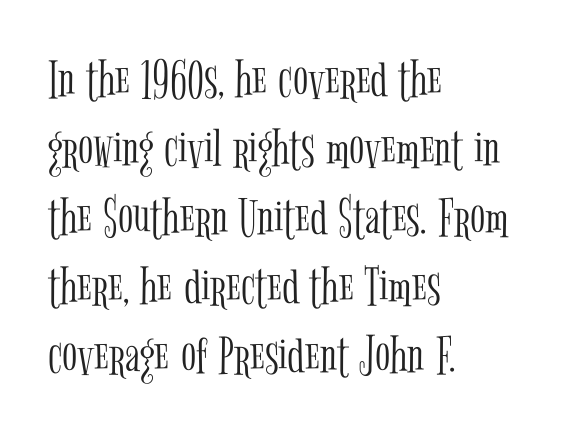
Q: Is the text bold? A: No.
Q: Is the text italic (slanted)? A: No, it is upright.
Q: Is the typeface a serif or a sans-serif typeface? A: Serif.
Q: Is the text underlined? A: No.
Q: How is the paragraph aligned? A: Left-aligned.
Q: Is the spacing between letters normal or unusually wide? A: Normal.
Q: Width (condensed, normal, or wide)? A: Condensed.
Q: Stroke contrast? A: Low.
Q: x-height? A: Medium.
Q: Monospaced? A: No.
